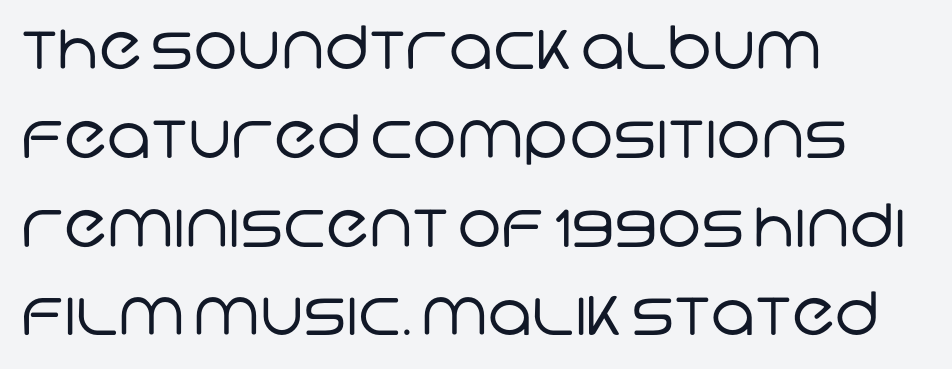
The typeface has the unassuming heft of standard copy or less. Leading matches the norm, producing a regular column. Grotesque or geometric, the face here clearly has no serifs. Nobody touched the tracking dial on this one. No word sits above an underline.
